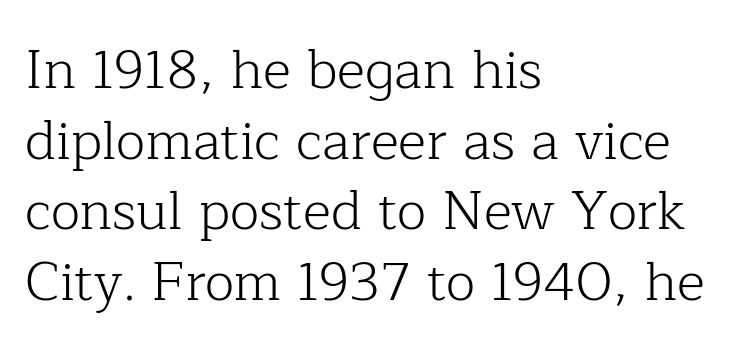
Q: Is the text bold? A: No.
Q: Is the text italic (slanted)? A: No, it is upright.
Q: Is the typeface a serif or a sans-serif typeface? A: Serif.
Q: Is the text underlined? A: No.
Q: How is the paragraph aligned? A: Left-aligned.
Q: Is the spacing between letters normal or unusually wide? A: Normal.
Q: Is the spacing between lines tight, normal or loose? A: Normal.
Q: Width (condensed, normal, or wide)? A: Normal.
Q: Stroke contrast? A: Low.
Q: x-height? A: Medium.
Q: Monospaced? A: No.
